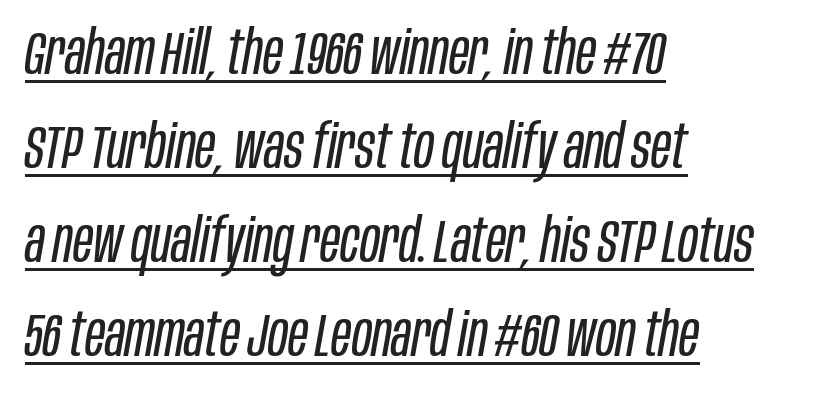
{"italic": "yes", "lean": "right", "slant_degrees": 10, "bold": "no", "weight": "regular", "width": "condensed", "stroke_contrast": "low", "x_height": "large", "monospaced": "no", "underline": "yes", "align": "left", "line_spacing": "normal", "line_spacing_ratio": 1.54, "letter_spacing": "normal", "letter_spacing_em": 0.0, "glyph_px": 61}
